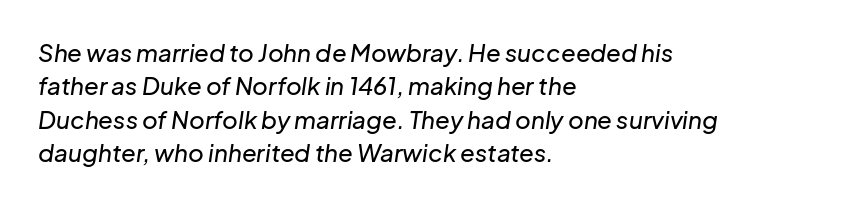
Q: Is the text italic (slanted)? A: Yes, it leans right by about 8 degrees.
Q: Is the text underlined? A: No.
Q: How is the paragraph aligned? A: Left-aligned.
Q: Is the spacing between letters normal or unusually wide? A: Normal.
Q: Is the spacing between lines tight, normal or loose? A: Normal.
